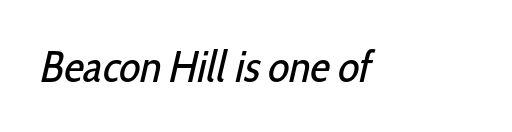
{"serif": "no", "bold": "no", "weight": "regular", "width": "condensed", "stroke_contrast": "low", "x_height": "medium", "monospaced": "no", "underline": "no", "letter_spacing": "normal", "letter_spacing_em": 0.0, "glyph_px": 44}
